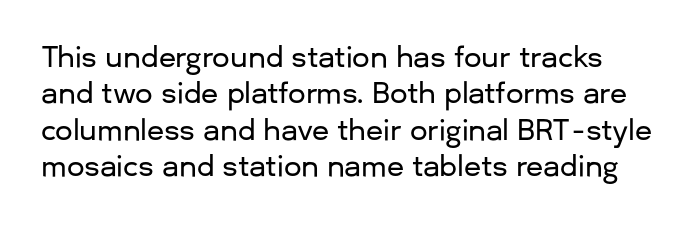
The image shows 28 px sans-serif type, upright; set normal line spacing (1.3x), normal letter spacing, not underlined; low stroke contrast and a medium x-height.
